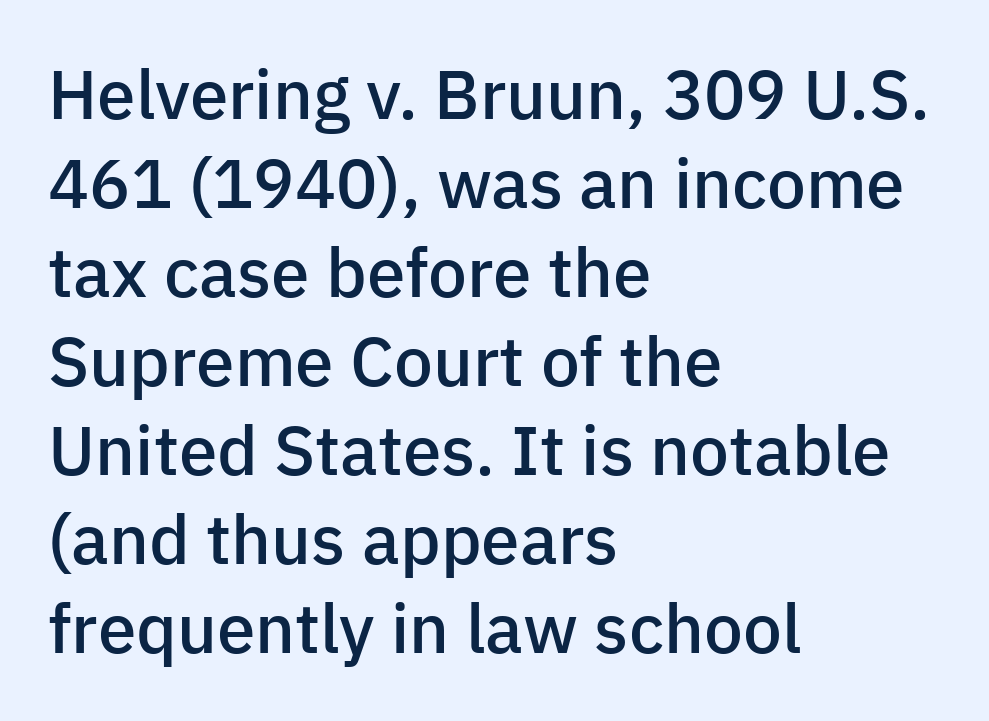
Q: Is the text bold? A: Semi-bold.
Q: Is the text italic (slanted)? A: No, it is upright.
Q: Is the typeface a serif or a sans-serif typeface? A: Sans-serif.
Q: Is the text underlined? A: No.
Q: How is the paragraph aligned? A: Left-aligned.
Q: Is the spacing between letters normal or unusually wide? A: Normal.
Q: Is the spacing between lines tight, normal or loose? A: Normal.
Q: Width (condensed, normal, or wide)? A: Normal.
Q: Stroke contrast? A: Low.
Q: x-height? A: Medium.
Q: Monospaced? A: No.
